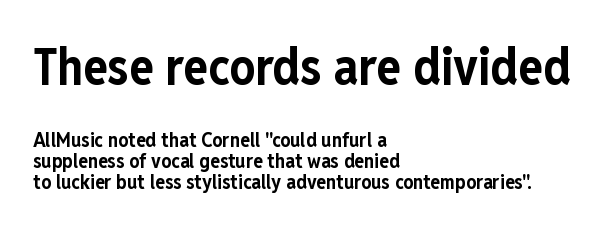
Serif or sans? Sans — the stroke terminals are bare. Every stem runs plumb, perpendicular to the baseline. The passage shown is typed in a proportional face where columns would drift. Has an underline been added? It has not. Bold? Absolutely — the strokes are thick and heavy. This layout puts the oversized block above and the modest block below.
